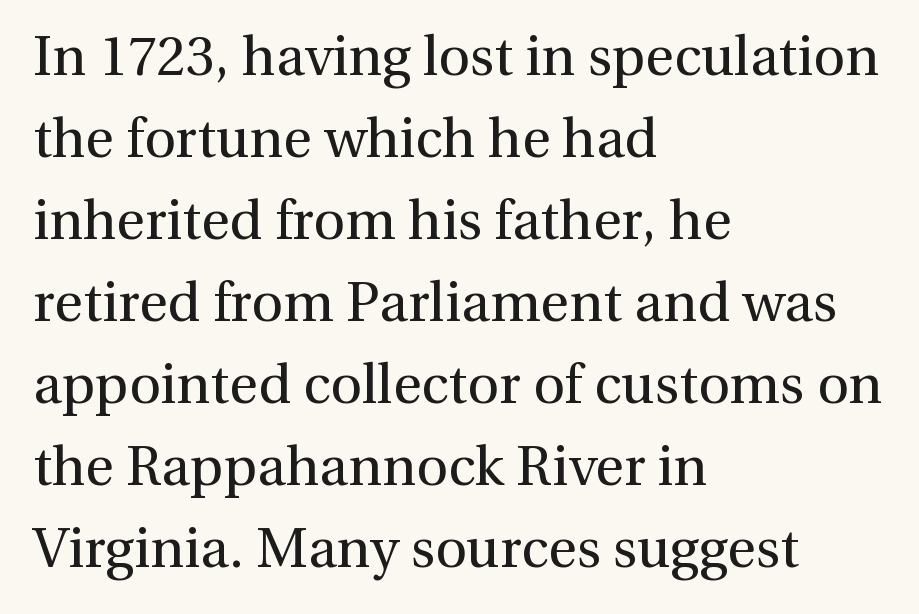
{"serif": "yes", "italic": "no", "bold": "no", "weight": "regular", "width": "normal", "x_height": "medium", "monospaced": "no", "underline": "no", "align": "left", "line_spacing": "normal", "line_spacing_ratio": 1.49, "letter_spacing": "normal", "letter_spacing_em": 0.0, "glyph_px": 55}
